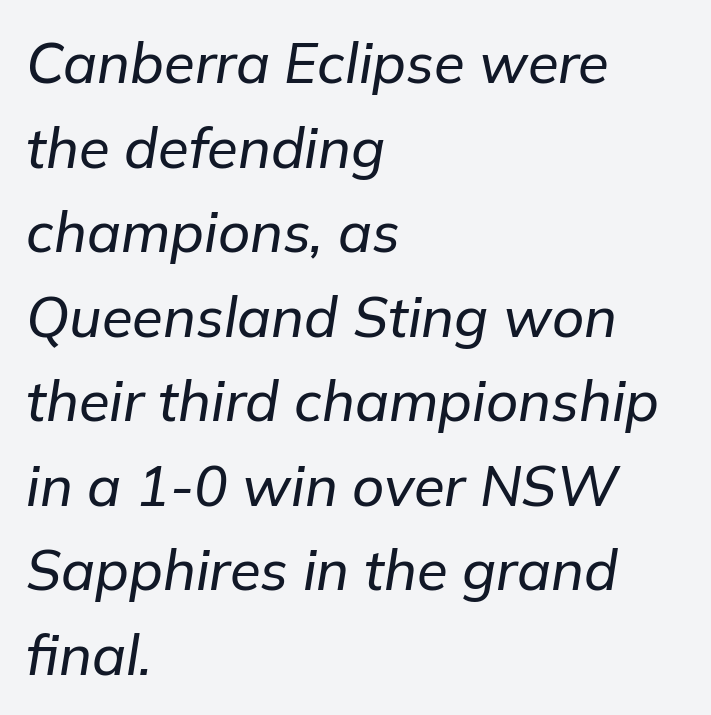
{"italic": "yes", "lean": "right", "slant_degrees": 9, "width": "normal", "stroke_contrast": "low", "x_height": "medium", "monospaced": "no", "underline": "no", "align": "left", "line_spacing": "normal", "line_spacing_ratio": 1.51, "letter_spacing": "normal", "letter_spacing_em": 0.0, "glyph_px": 56}
